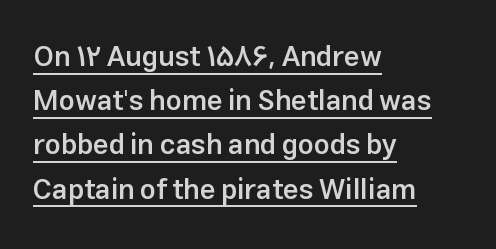
{"serif": "no", "italic": "no", "bold": "semi", "weight": "semibold", "width": "normal", "stroke_contrast": "low", "x_height": "medium", "monospaced": "no", "underline": "yes", "align": "left", "line_spacing": "normal", "line_spacing_ratio": 1.58, "letter_spacing": "normal", "letter_spacing_em": 0.0, "glyph_px": 28}
